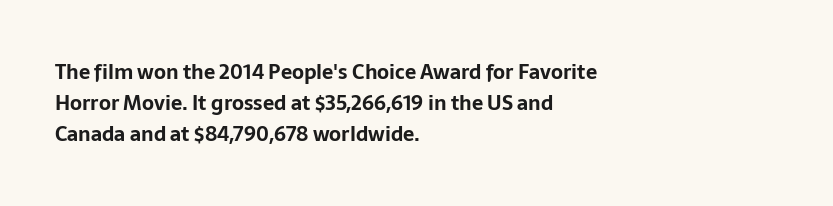
This is heavy type, rendered in bold. No extra tracking has been applied to these lines. The lines in this sample share a left origin and differ only in where they stop. A typesetter would call this leading conventional body-copy spacing. The typography opts for an upright posture over an oblique one. No word sits above an underline.
